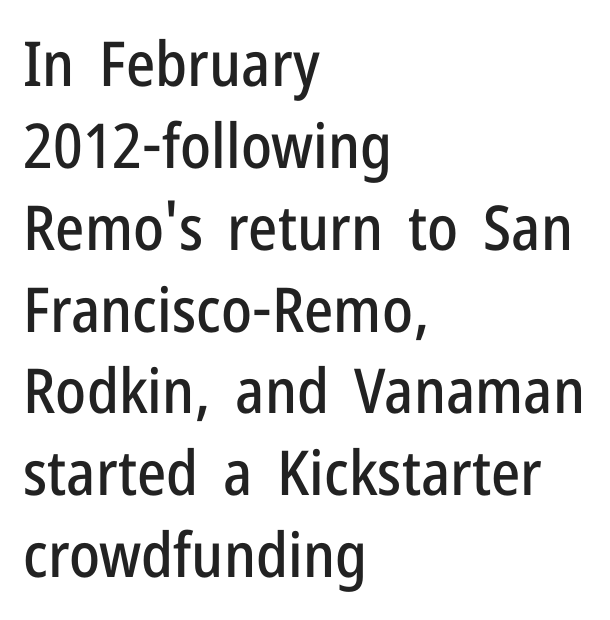
{"serif": "no", "italic": "no", "width": "condensed", "stroke_contrast": "low", "x_height": "medium", "monospaced": "no", "underline": "no", "align": "left", "line_spacing": "normal", "line_spacing_ratio": 1.32, "letter_spacing": "normal", "letter_spacing_em": 0.0, "glyph_px": 62}
